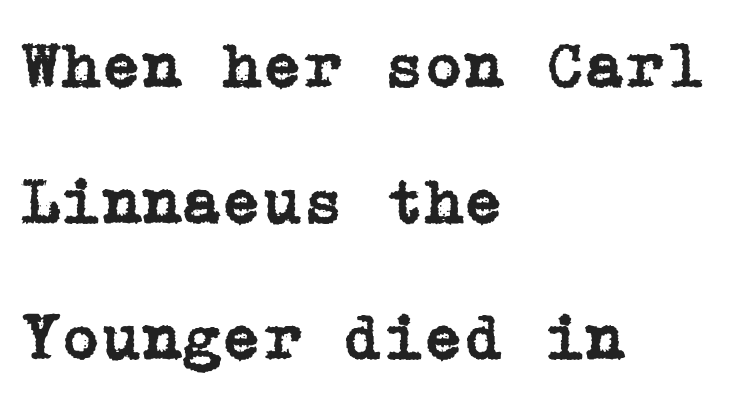
Rule under the text: the space is simply empty. The lettering holds an erect, upright posture throughout. The paragraph shown leans on its left margin. How are the letters spaced? Ordinarily, with no added tracking. Each letter's strokes conclude with small projecting serifs. Vertically, the passage feels expansive, rows floating well apart.
